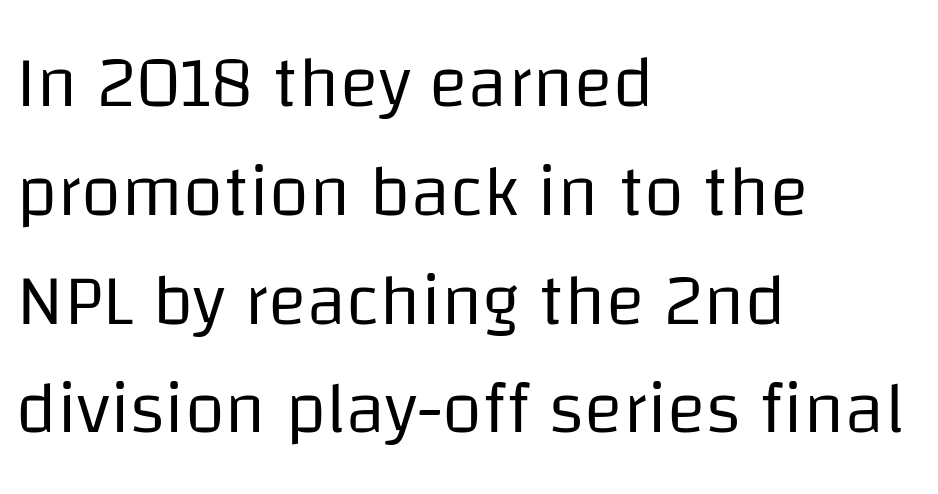
Successive baselines arrive at the customary interval. The gaps between neighbouring characters are ordinary and unremarkable. Horizontally, the lines are justified to the leading edge only. Spacing verdict: proportional, widths tailored to each character. A bare baseline throughout the passage. Quick note: not italic, upright.
